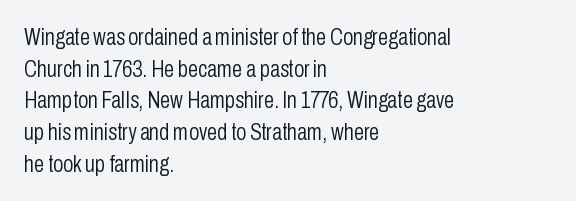
A roman cut, with each character standing at attention. Line spacing here is normal. The text block is weighted toward the left margin, trailing off unevenly rightward. Lines of text with bare space underneath. Nothing unusual about the tracking: characters are spaced as the font intends. A quiet, ordinary-to-light weight characterises the typeface.
